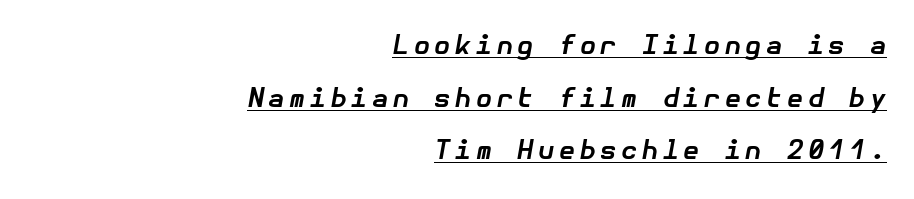
Q: Is the text bold? A: Yes.
Q: Is the text italic (slanted)? A: Yes, it leans right by about 10 degrees.
Q: Is the text underlined? A: Yes.
Q: How is the paragraph aligned? A: Right-aligned.
Q: Is the spacing between lines tight, normal or loose? A: Loose.
